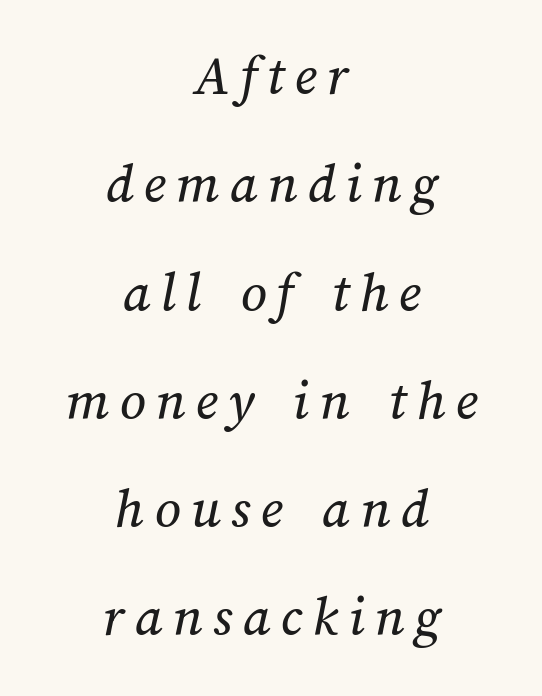
{"width": "normal", "stroke_contrast": "medium", "x_height": "medium", "monospaced": "no", "underline": "no", "align": "center", "line_spacing": "loose", "line_spacing_ratio": 1.9, "glyph_px": 57}
